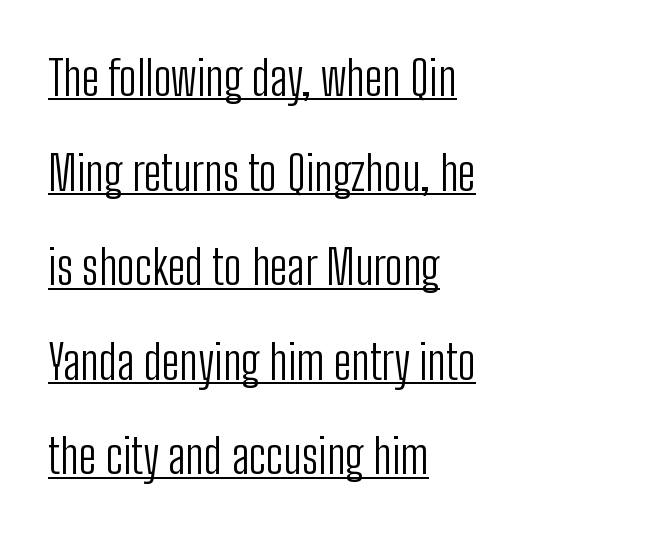
The image shows 48 px light, condensed sans-serif type, upright; set left-aligned, loose line spacing (1.97x), normal letter spacing, underlined; low stroke contrast and a medium x-height.
